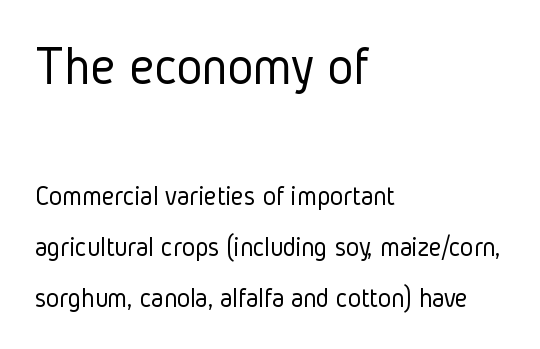
Q: Is the text bold? A: No.
Q: Is the text italic (slanted)? A: No, it is upright.
Q: Is the typeface a serif or a sans-serif typeface? A: Sans-serif.
Q: Is the text underlined? A: No.
Q: How is the paragraph aligned? A: Left-aligned.
Q: Is the spacing between letters normal or unusually wide? A: Normal.
Q: Which block of text is set in a larger size, the first (top) or the second (bottom)? A: The first (top) one.
Q: Width (condensed, normal, or wide)? A: Condensed.
Q: Stroke contrast? A: Low.
Q: x-height? A: Medium.
Q: Monospaced? A: No.
